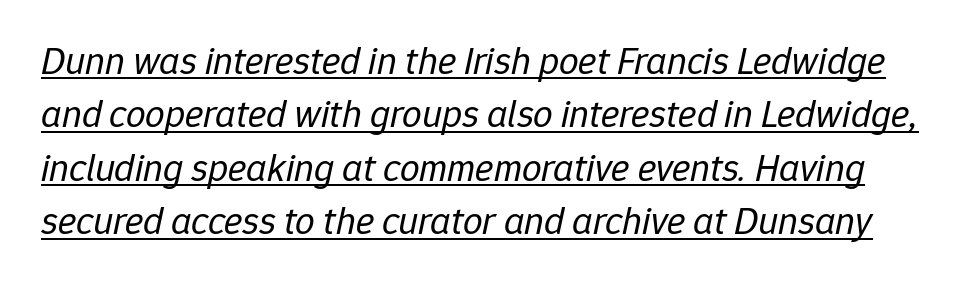
Q: Is the text bold? A: No.
Q: Is the text italic (slanted)? A: Yes, it leans right by about 12 degrees.
Q: Is the text underlined? A: Yes.
Q: Is the spacing between letters normal or unusually wide? A: Normal.
Q: Is the spacing between lines tight, normal or loose? A: Normal.
Q: Width (condensed, normal, or wide)? A: Normal.
Q: Stroke contrast? A: Low.
Q: x-height? A: Medium.
Q: Monospaced? A: No.
